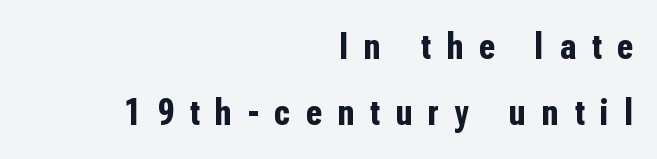
Rule under the text: the space is simply empty. Every character sits straight up, as roman type does. Do the characters align in a grid? No, the font is proportional. A flush-right, rag-left setting is used for this passage.
